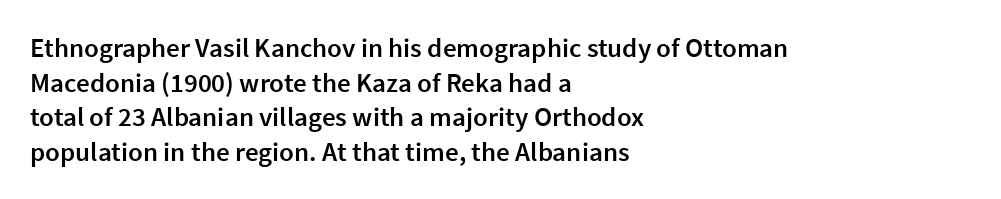
The image shows 27 px text type, upright; set left-aligned, normal line spacing (1.28x), normal letter spacing, not underlined.
